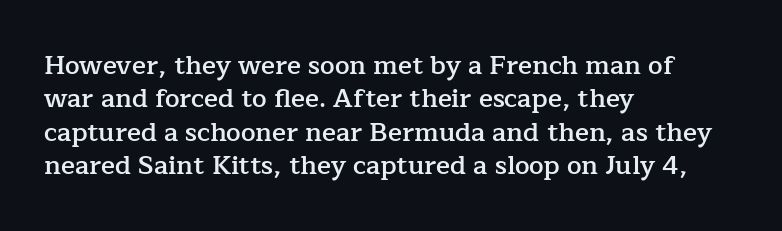
The line texture is even and compact thanks to regular tracking. Tall strokes in this sample are plumb rather than angled. The paragraph shown leans on its left margin. The strip under each line holds only bare page.
